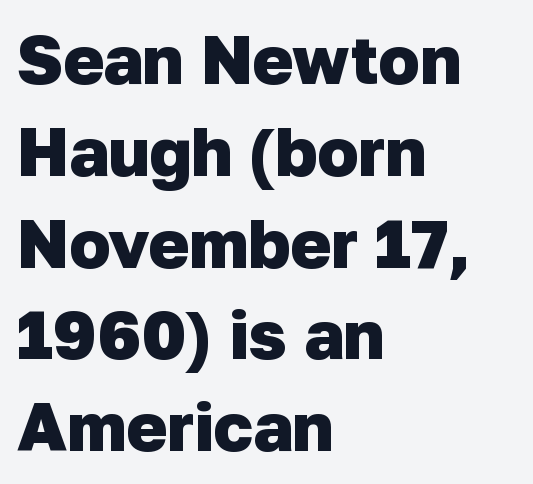
{"serif": "no", "bold": "yes", "weight": "heavy", "width": "normal", "stroke_contrast": "low", "x_height": "medium", "monospaced": "no", "underline": "no", "align": "left", "line_spacing": "normal", "line_spacing_ratio": 1.35, "letter_spacing": "normal", "letter_spacing_em": 0.0, "glyph_px": 68}
